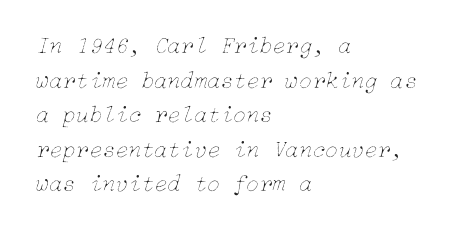
The image shows 24 px text type, italic (leaning right); set left-aligned, normal line spacing (1.44x), normal letter spacing, not underlined.
